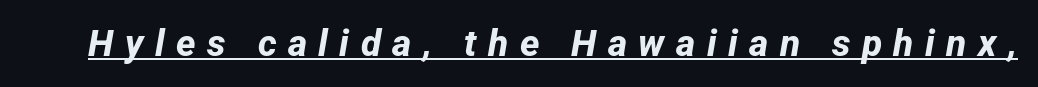
The image shows 37 px bold sans-serif type; set unusually wide letter spacing (+0.31 em), underlined; low stroke contrast and a medium x-height.
